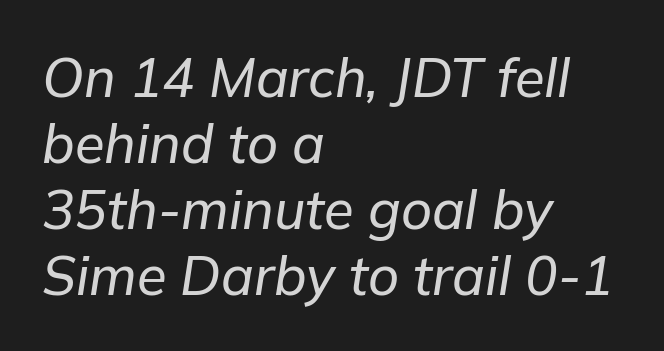
The image shows 54 px text type, italic (leaning right); set left-aligned, line spacing 1.22x, normal letter spacing, not underlined; low stroke contrast and a medium x-height.
